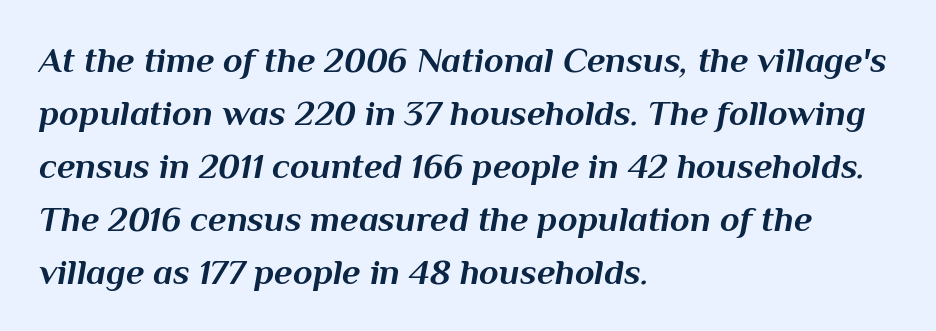
{"italic": "yes", "lean": "right", "slant_degrees": 10, "bold": "yes", "weight": "bold", "width": "normal", "stroke_contrast": "medium", "x_height": "medium", "monospaced": "no", "underline": "no", "align": "left", "line_spacing": "normal", "line_spacing_ratio": 1.47, "letter_spacing": "normal", "letter_spacing_em": 0.0, "glyph_px": 36}
